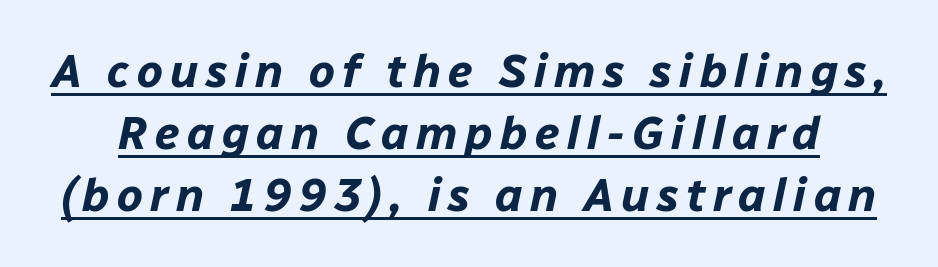
The image shows 46 px bold type, italic (leaning right); set normal line spacing (1.35x), underlined; low stroke contrast and a medium x-height.
